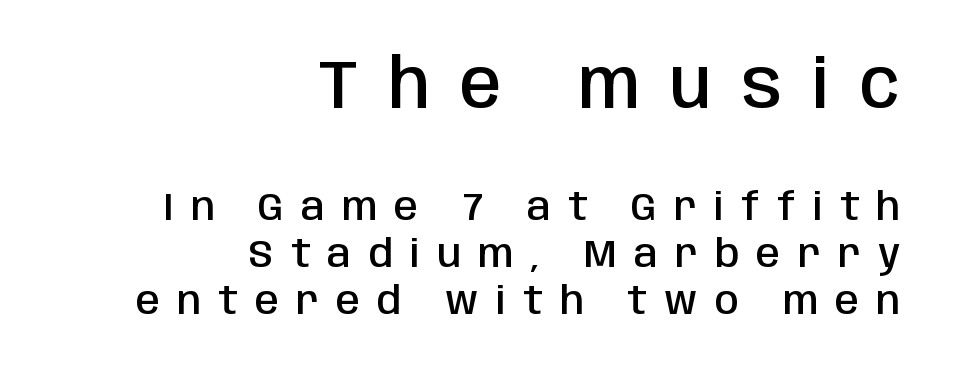
Q: Is the text bold? A: Semi-bold.
Q: Is the text italic (slanted)? A: No, it is upright.
Q: Is the typeface a serif or a sans-serif typeface? A: Sans-serif.
Q: Is the text underlined? A: No.
Q: How is the paragraph aligned? A: Right-aligned.
Q: Is the spacing between letters normal or unusually wide? A: Unusually wide.
Q: Which block of text is set in a larger size, the first (top) or the second (bottom)? A: The first (top) one.
Q: Width (condensed, normal, or wide)? A: Condensed.
Q: Stroke contrast? A: Low.
Q: x-height? A: Large.
Q: Monospaced? A: No.
